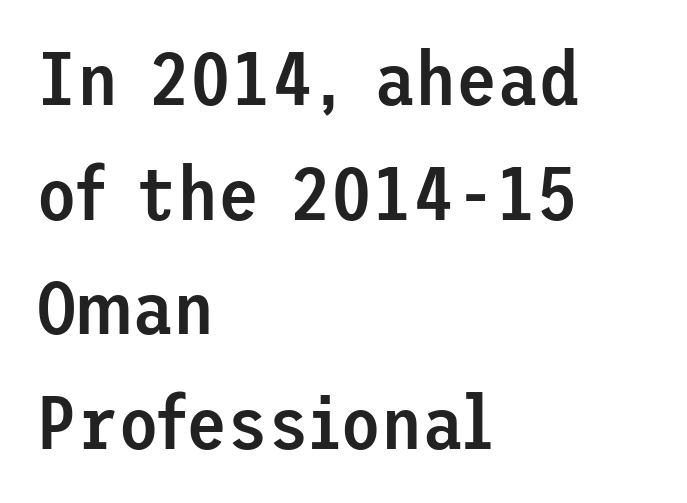
Q: Is the text bold? A: Semi-bold.
Q: Is the text italic (slanted)? A: No, it is upright.
Q: Is the typeface a serif or a sans-serif typeface? A: Sans-serif.
Q: Is the text underlined? A: No.
Q: How is the paragraph aligned? A: Left-aligned.
Q: Is the spacing between letters normal or unusually wide? A: Normal.
Q: Is the spacing between lines tight, normal or loose? A: Normal.
Q: Width (condensed, normal, or wide)? A: Normal.
Q: Stroke contrast? A: Low.
Q: x-height? A: Medium.
